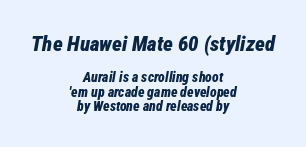
Q: Is the text bold? A: Yes.
Q: Is the text italic (slanted)? A: Yes, it leans right by about 12 degrees.
Q: Is the text underlined? A: No.
Q: How is the paragraph aligned? A: Centered.
Q: Is the spacing between letters normal or unusually wide? A: Normal.
Q: Is the spacing between lines tight, normal or loose? A: Tight.
Q: Which block of text is set in a larger size, the first (top) or the second (bottom)? A: The first (top) one.
